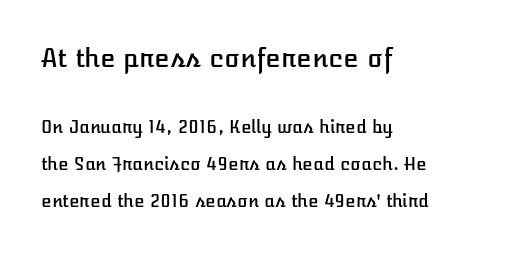
Q: Is the text italic (slanted)? A: No, it is upright.
Q: Is the text underlined? A: No.
Q: How is the paragraph aligned? A: Left-aligned.
Q: Is the spacing between letters normal or unusually wide? A: Normal.
Q: Is the spacing between lines tight, normal or loose? A: Loose.
Q: Which block of text is set in a larger size, the first (top) or the second (bottom)? A: The first (top) one.
